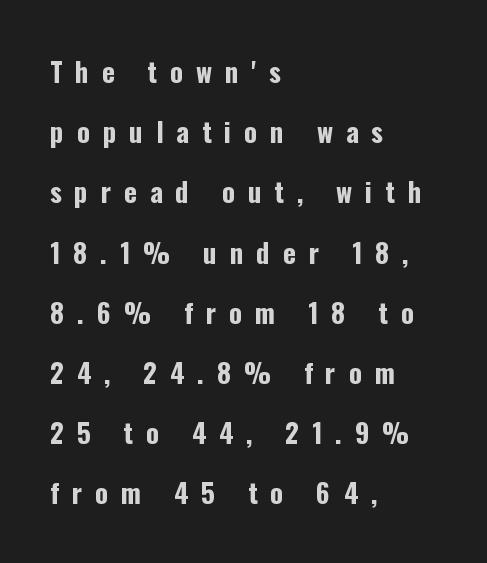
Q: Is the text bold? A: Yes.
Q: Is the text italic (slanted)? A: No, it is upright.
Q: Is the text underlined? A: No.
Q: How is the paragraph aligned? A: Left-aligned.
Q: Is the spacing between letters normal or unusually wide? A: Unusually wide.
Q: Is the spacing between lines tight, normal or loose? A: Loose.
